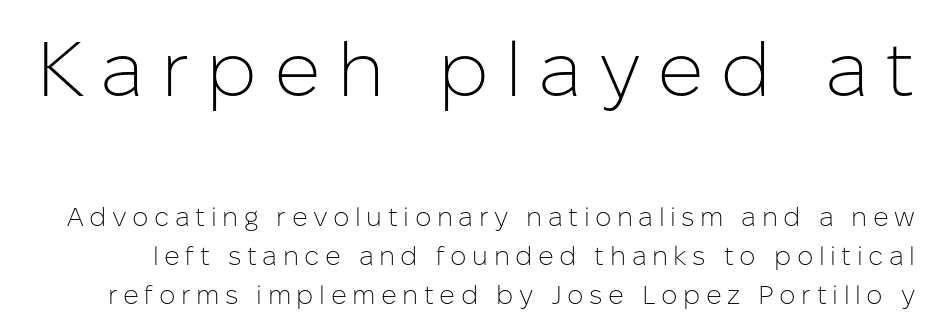
Q: Is the text bold? A: No.
Q: Is the text italic (slanted)? A: No, it is upright.
Q: Is the typeface a serif or a sans-serif typeface? A: Sans-serif.
Q: Is the text underlined? A: No.
Q: Is the spacing between letters normal or unusually wide? A: Unusually wide.
Q: Is the spacing between lines tight, normal or loose? A: Normal.
Q: Which block of text is set in a larger size, the first (top) or the second (bottom)? A: The first (top) one.
Q: Width (condensed, normal, or wide)? A: Normal.
Q: Stroke contrast? A: Low.
Q: x-height? A: Medium.
Q: Monospaced? A: No.
